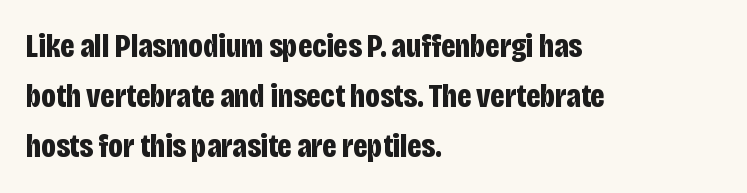
The image shows 33 px bold, condensed sans-serif type, upright; set left-aligned, normal line spacing (1.52x), normal letter spacing, not underlined; low stroke contrast and a large x-height.
